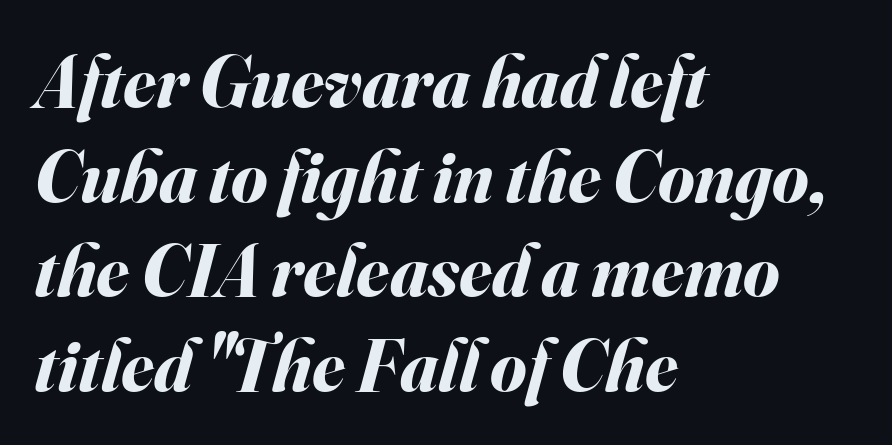
The image shows 74 px bold type, italic (leaning right); set left-aligned, normal line spacing (1.28x), normal letter spacing, not underlined; medium stroke contrast and a small x-height.
